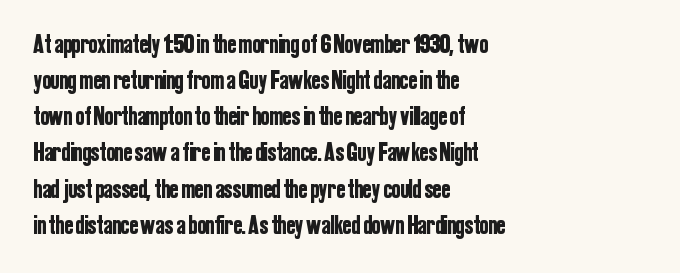
The image shows 26 px text type, upright; set left-aligned, normal line spacing (1.39x), normal letter spacing, not underlined.
